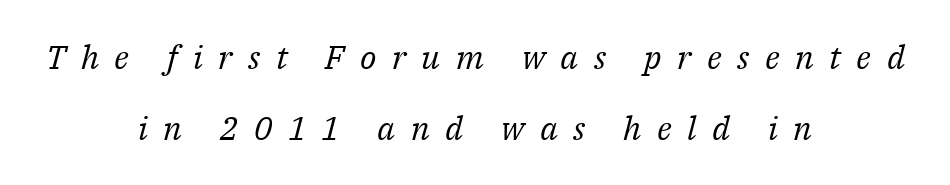
{"serif": "yes", "italic": "yes", "lean": "right", "slant_degrees": 14, "bold": "no", "weight": "regular", "width": "normal", "stroke_contrast": "medium", "x_height": "medium", "monospaced": "no", "underline": "no", "align": "center", "line_spacing": "loose", "line_spacing_ratio": 2.14, "letter_spacing": "wide", "letter_spacing_em": 0.47, "glyph_px": 33}
